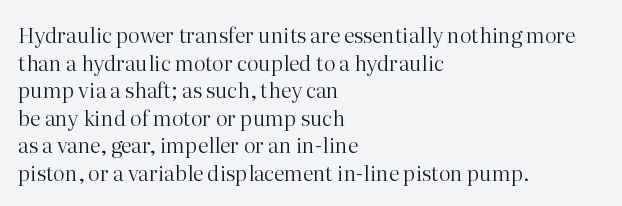
Teacher's note: observe the even left margin — that is flush-left alignment. The line texture is even and compact thanks to regular tracking. The lettering stays uniformly vertical, giving the passage a roman look. The baseline area is clear.
